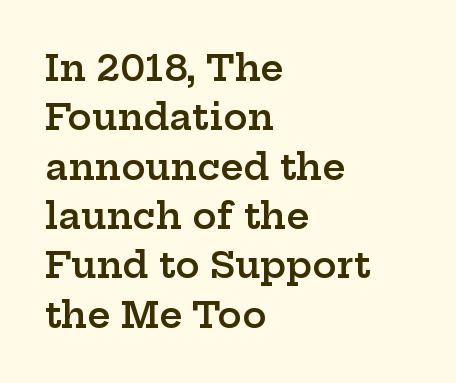
The image shows 36 px semibold, wide serif type, upright; set left-aligned, normal line spacing (1.37x), normal letter spacing, not underlined; low stroke contrast and a medium x-height.
